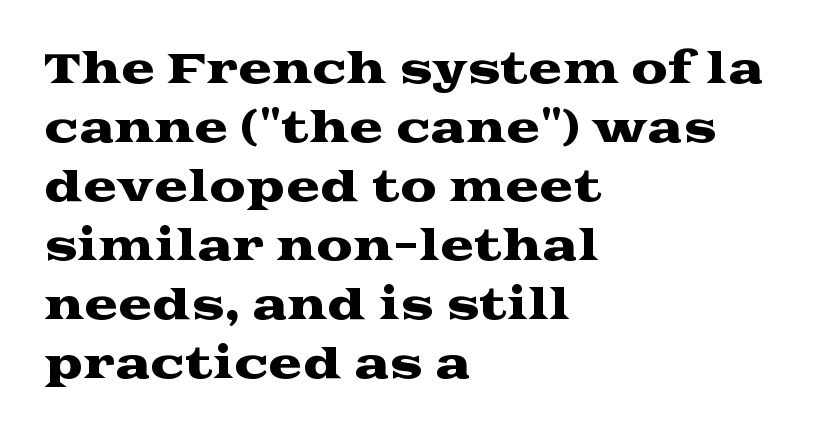
Q: Is the text italic (slanted)? A: No, it is upright.
Q: Is the typeface a serif or a sans-serif typeface? A: Serif.
Q: Is the text underlined? A: No.
Q: How is the paragraph aligned? A: Left-aligned.
Q: Is the spacing between letters normal or unusually wide? A: Normal.
Q: Is the spacing between lines tight, normal or loose? A: Normal.
Q: Width (condensed, normal, or wide)? A: Wide.
Q: Stroke contrast? A: Medium.
Q: x-height? A: Medium.
Q: Monospaced? A: No.
